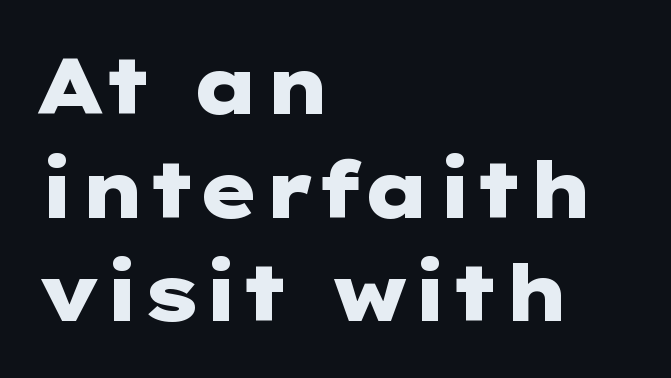
Q: Is the text bold? A: Yes.
Q: Is the text italic (slanted)? A: No, it is upright.
Q: Is the typeface a serif or a sans-serif typeface? A: Sans-serif.
Q: Is the text underlined? A: No.
Q: How is the paragraph aligned? A: Left-aligned.
Q: Is the spacing between letters normal or unusually wide? A: Normal.
Q: Is the spacing between lines tight, normal or loose? A: Normal.
Q: Width (condensed, normal, or wide)? A: Wide.
Q: Stroke contrast? A: Low.
Q: x-height? A: Medium.
